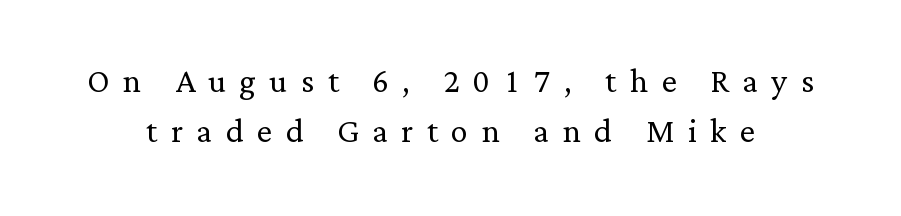
The image shows 43 px light serif type, upright; set line spacing 1.17x, unusually wide letter spacing (+0.31 em), not underlined; low stroke contrast and a medium x-height.
